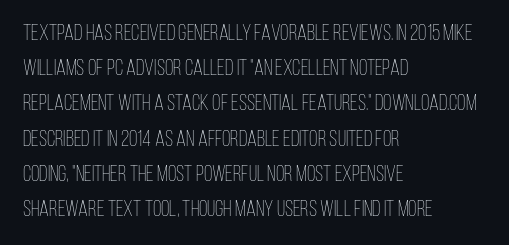
The image shows 22 px text type, upright; set left-aligned, normal line spacing (1.6x), normal letter spacing, not underlined.
